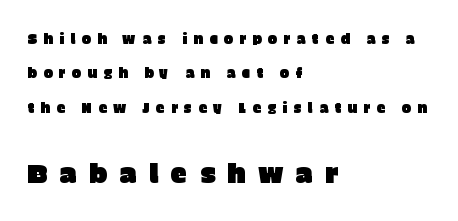
{"italic": "no", "underline": "no", "align": "left", "line_spacing": "loose", "line_spacing_ratio": 2.45, "letter_spacing": "wide", "letter_spacing_em": 0.44, "larger_block": "second", "size_ratio": 1.93, "glyph_px": 27}
